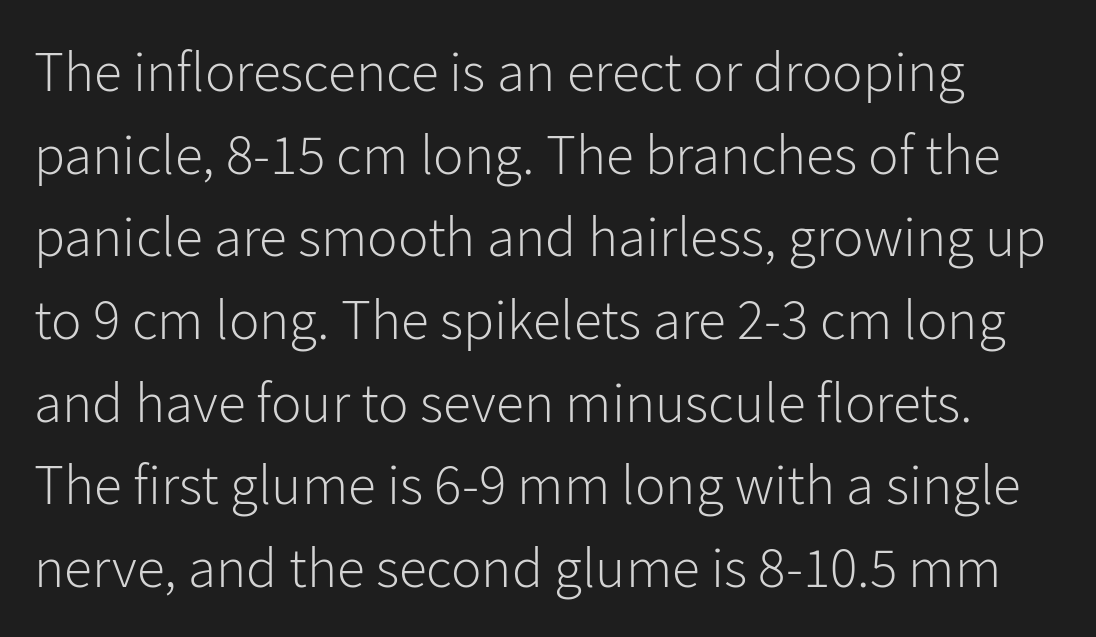
The passage shown is typed in a proportional face where columns would drift. The line texture is even and compact thanks to regular tracking. This rendering features lettering with no underline. Observe the absence of serifs on each vertical stroke in this sample.
